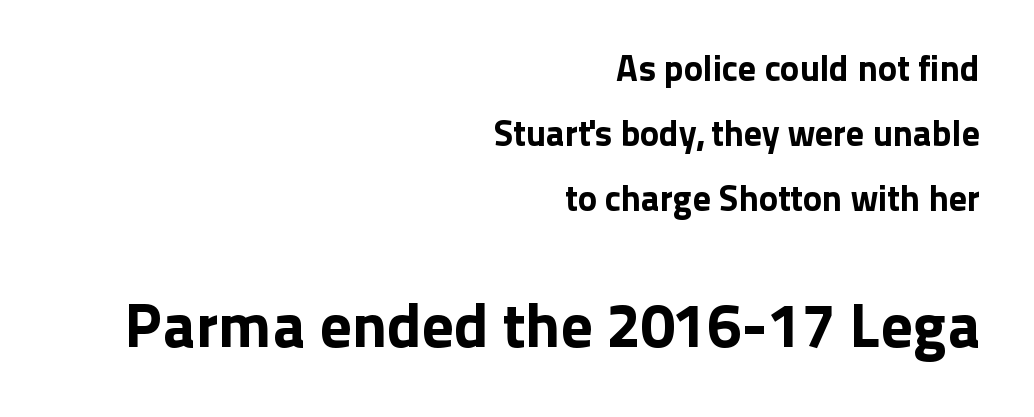
The image shows 63 px sans-serif type, upright; set right-aligned, line spacing 1.8x, normal letter spacing, not underlined; the second (bottom) block is 1.75x larger; low stroke contrast and a medium x-height.
